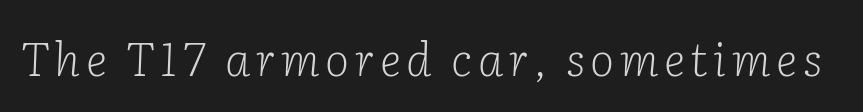
{"serif": "yes", "italic": "yes", "lean": "right", "slant_degrees": 2, "bold": "no", "weight": "light", "width": "normal", "stroke_contrast": "low", "x_height": "medium", "monospaced": "no", "underline": "no", "glyph_px": 46}
